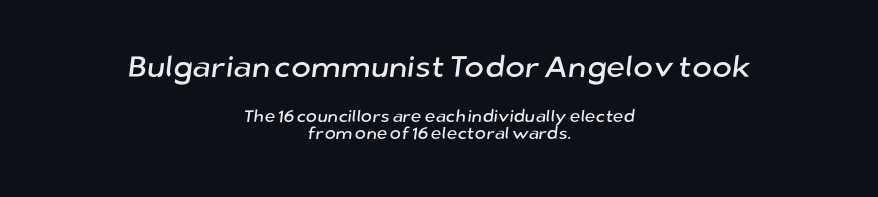
Honestly, the letter spacing is just normal — you wouldn't notice it. These lines are rendered in a variable-pitch font. Horizontal bands of white between lines are thin slivers. Does the copy run flush right? No — it is centered line by line. Size hierarchy here favors the leading block over the trailing one.
